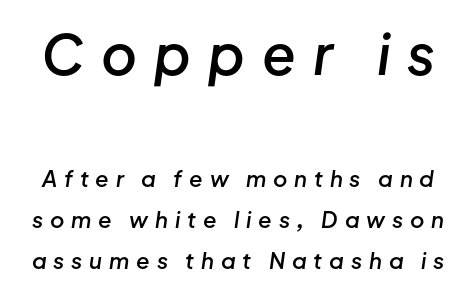
The image shows 55 px semibold type, italic (leaning right); set line spacing 1.87x, unusually wide letter spacing (+0.31 em), not underlined; the first (top) block is 2.5x larger; low stroke contrast and a medium x-height.
